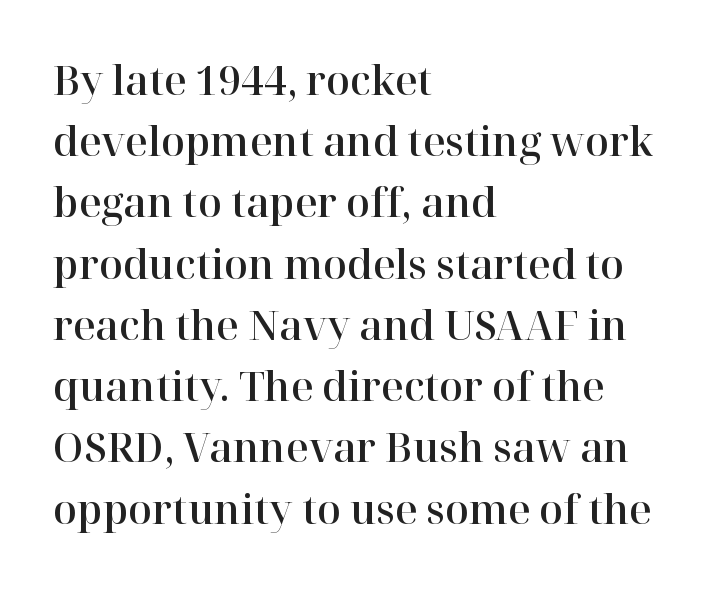
The image shows 39 px serif type, upright; set left-aligned, normal line spacing (1.57x), normal letter spacing, not underlined; high stroke contrast and a medium x-height.
